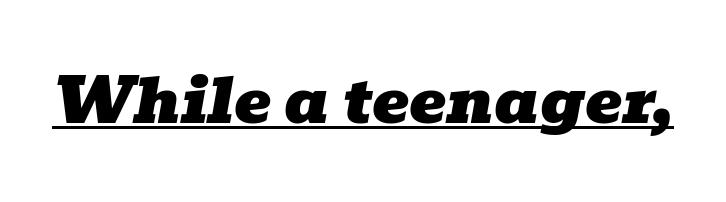
Decoration check: the copy is underlined. The specimen reads as italic at a glance. Tracking value appears to be zero — textbook default spacing. Yep, those are serifs on the letters. The rendering uses natural spacing where letterforms have individual widths.
